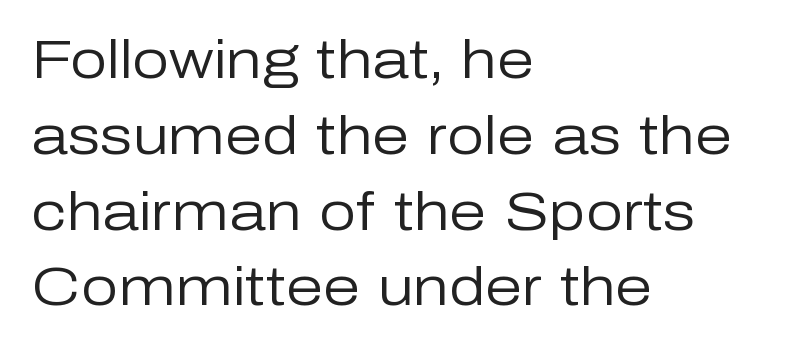
The axis of the letterforms is exactly vertical. Words appear dense and cohesive because spacing is normal. Nobody drew a line under any word here. You could not count columns in this text — the font is proportionally spaced. Check where the strokes stop: nothing finishes them off — pure sans.
